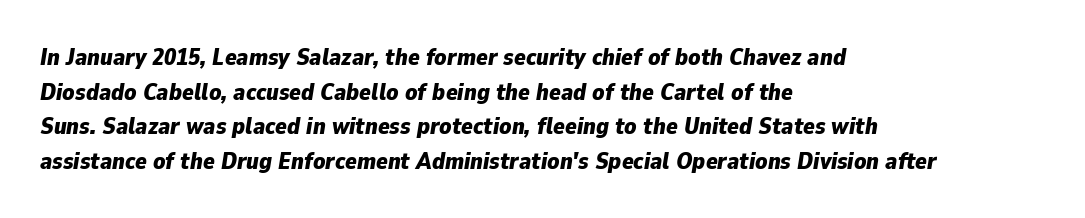
One-word summary of the alignment: left. The glyphs look as if they've been sheared to an angle. A dark, heavy texture on the line: the type is bold. The zone under the glyphs is completely vacant. A typesetter would call this zero additional tracking.
